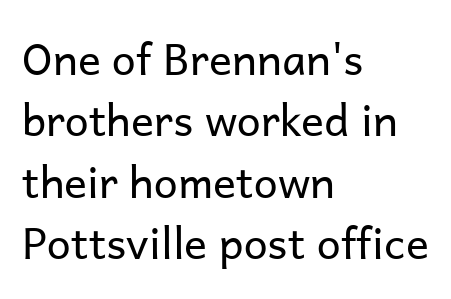
{"serif": "no", "italic": "no", "bold": "no", "weight": "regular", "width": "normal", "stroke_contrast": "low", "x_height": "medium", "monospaced": "no", "underline": "no", "align": "left", "line_spacing": "normal", "line_spacing_ratio": 1.43, "letter_spacing": "normal", "letter_spacing_em": 0.0, "glyph_px": 43}
